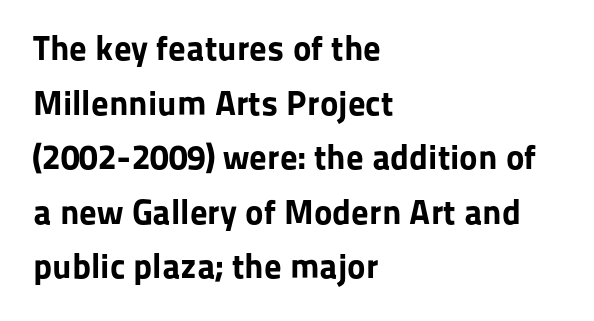
The image shows 35 px bold sans-serif type, upright; set left-aligned, normal line spacing (1.56x), normal letter spacing, not underlined; low stroke contrast and a medium x-height.
